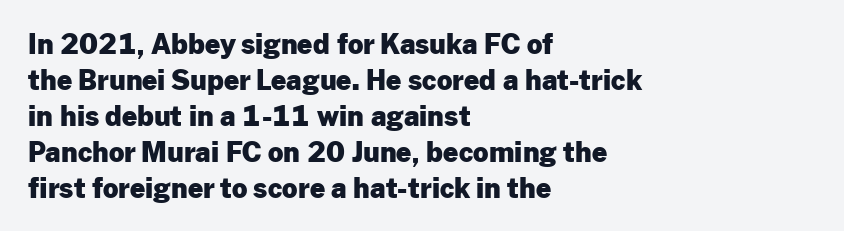
{"italic": "no", "bold": "yes", "underline": "no", "align": "left", "line_spacing": "normal", "line_spacing_ratio": 1.33, "letter_spacing": "normal", "letter_spacing_em": 0.0, "glyph_px": 27}
